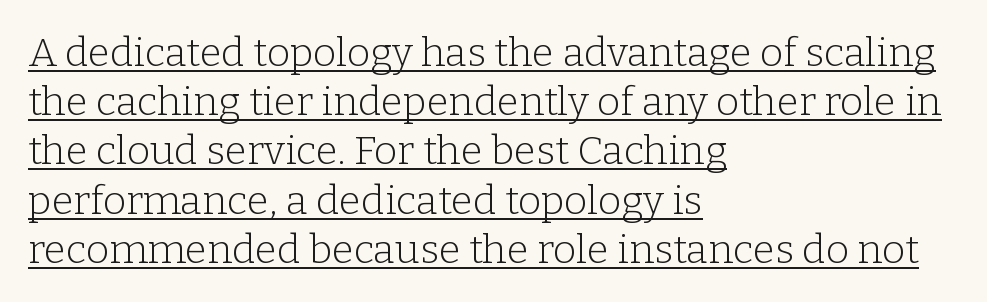
The image shows 40 px light serif type, upright; set left-aligned, line spacing 1.23x, normal letter spacing, underlined; low stroke contrast and a medium x-height.
